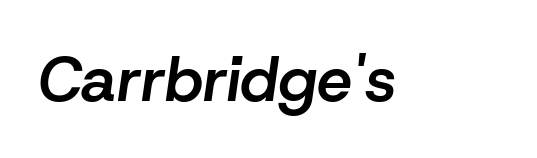
The image shows 63 px semibold type, italic (leaning right); set normal letter spacing, not underlined; low stroke contrast and a medium x-height.
